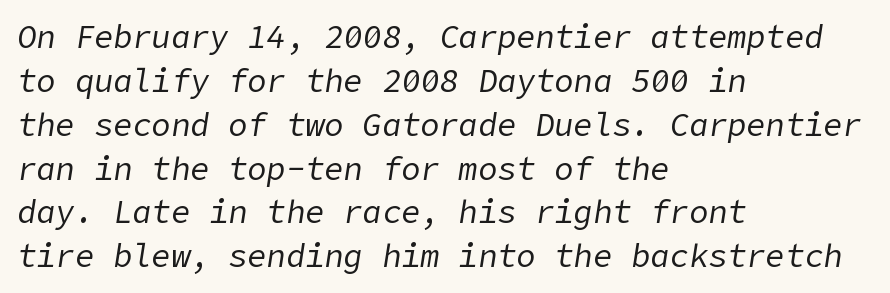
Q: Is the text bold? A: No.
Q: Is the text italic (slanted)? A: Yes, it leans right by about 9 degrees.
Q: Is the text underlined? A: No.
Q: How is the paragraph aligned? A: Left-aligned.
Q: Is the spacing between letters normal or unusually wide? A: Normal.
Q: Is the spacing between lines tight, normal or loose? A: Normal.
Q: Width (condensed, normal, or wide)? A: Normal.
Q: Stroke contrast? A: Low.
Q: x-height? A: Medium.
